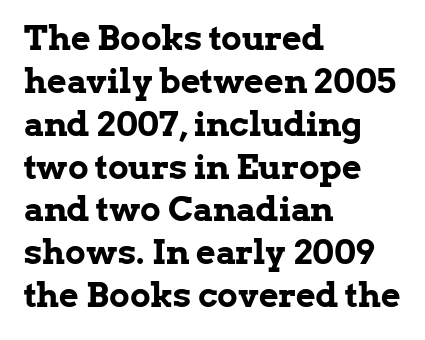
Descender tails drop into unmarked territory. Left-aligned paragraph, ragged on the right. Ascenders rise straight up at ninety degrees. The rendering uses a moderate line-height, typical for paragraphs.
